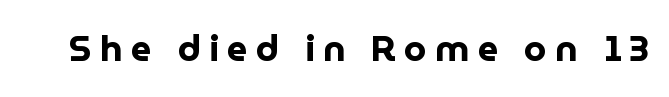
The line texture is sparse and dotted thanks to wide tracking. Every stem runs plumb, perpendicular to the baseline. On the weight axis this lands at bold, roughly 700. Type style note: lacks serifs. Glance below the letters and you will spot only blank space.
